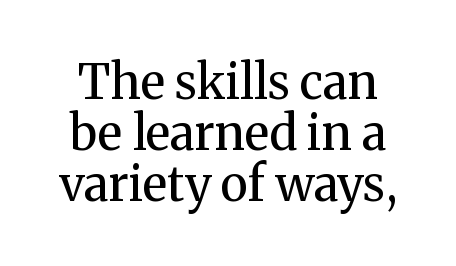
The rendering keeps characters at their native spacing. Unbolded letterforms with no extra heft. Glance below the letters and you will spot only blank space. The lettering holds an erect, upright posture throughout. The passage shown is typed in a proportional face where columns would drift.
